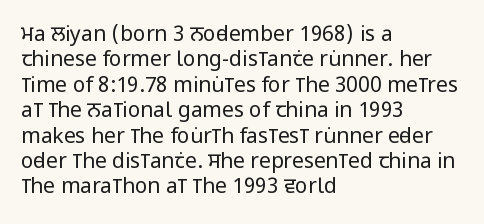
The image shows 21 px text type, upright; set left-aligned, line spacing 1.21x, normal letter spacing, not underlined.
